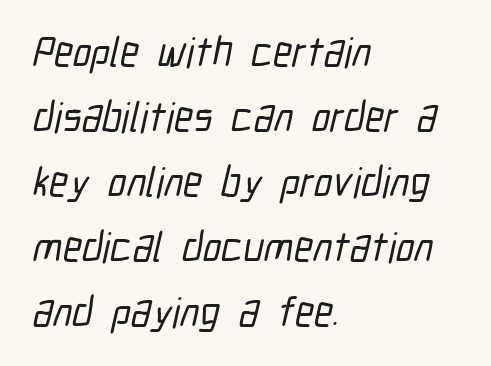
The glyphs are unaccompanied by any horizontal stroke below them. Think of a printed novel: that variable character pitch is what you see here. The leading is moderate, giving the passage an even texture. In CSS terms this would be text-align: left. Observe the ordinary spacing: letters are neighbours, not strangers. Grotesque or geometric, the face here clearly has no serifs.
